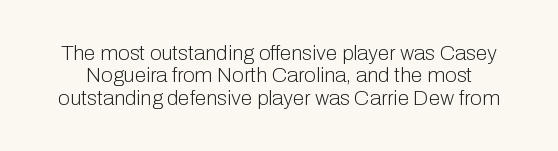
Q: Is the text bold? A: No.
Q: Is the text italic (slanted)? A: No, it is upright.
Q: Is the text underlined? A: No.
Q: Is the spacing between letters normal or unusually wide? A: Normal.
Q: Is the spacing between lines tight, normal or loose? A: Tight.
